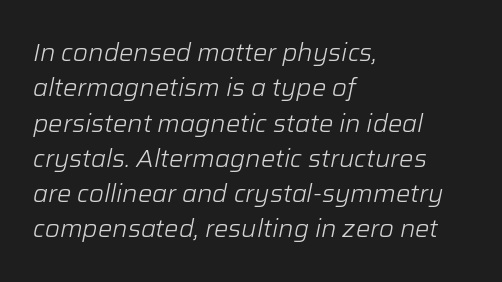
The image shows 24 px text type, italic (leaning right); set left-aligned, normal line spacing (1.47x), normal letter spacing, not underlined.
